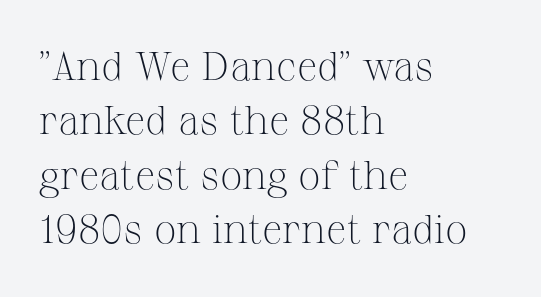
Q: Is the text bold? A: No.
Q: Is the text italic (slanted)? A: No, it is upright.
Q: Is the typeface a serif or a sans-serif typeface? A: Serif.
Q: Is the text underlined? A: No.
Q: How is the paragraph aligned? A: Left-aligned.
Q: Is the spacing between letters normal or unusually wide? A: Normal.
Q: Is the spacing between lines tight, normal or loose? A: Normal.
Q: Width (condensed, normal, or wide)? A: Normal.
Q: Stroke contrast? A: Medium.
Q: x-height? A: Medium.
Q: Monospaced? A: No.
